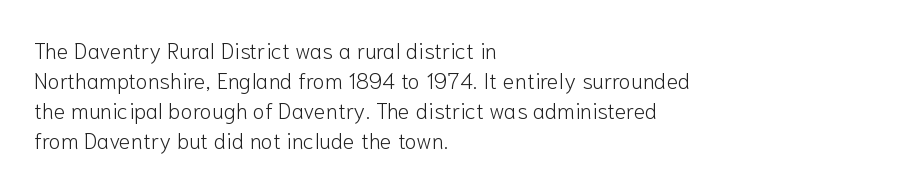
{"italic": "no", "bold": "no", "underline": "no", "align": "left", "line_spacing": "normal", "line_spacing_ratio": 1.37, "letter_spacing": "normal", "letter_spacing_em": 0.0, "glyph_px": 22}
